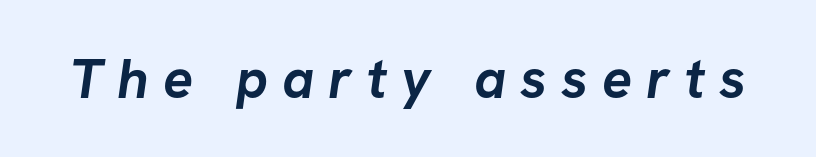
{"serif": "no", "bold": "yes", "weight": "semibold", "width": "normal", "stroke_contrast": "low", "x_height": "medium", "monospaced": "no", "underline": "no", "letter_spacing": "wide", "letter_spacing_em": 0.25, "glyph_px": 56}
